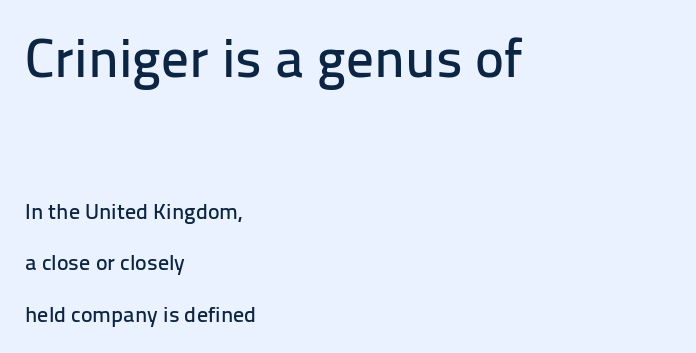
Compared with typical body copy, the letter spacing here is the same. No word sits above an underline. Type size steps down from the first block to the second. One-word summary of the alignment: left.
